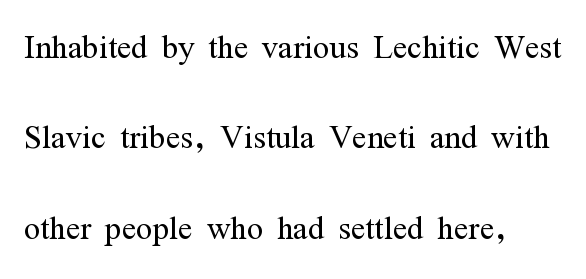
The image shows 43 px light, condensed serif type, upright; set left-aligned, loose line spacing (2.1x), normal letter spacing, not underlined; medium stroke contrast and a medium x-height.
